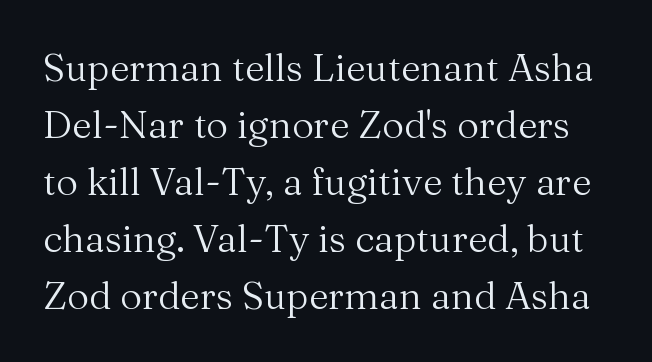
Q: Is the text bold? A: No.
Q: Is the text italic (slanted)? A: No, it is upright.
Q: Is the typeface a serif or a sans-serif typeface? A: Serif.
Q: Is the text underlined? A: No.
Q: Is the spacing between letters normal or unusually wide? A: Normal.
Q: Is the spacing between lines tight, normal or loose? A: Normal.
Q: Width (condensed, normal, or wide)? A: Normal.
Q: Stroke contrast? A: Medium.
Q: x-height? A: Medium.
Q: Monospaced? A: No.
